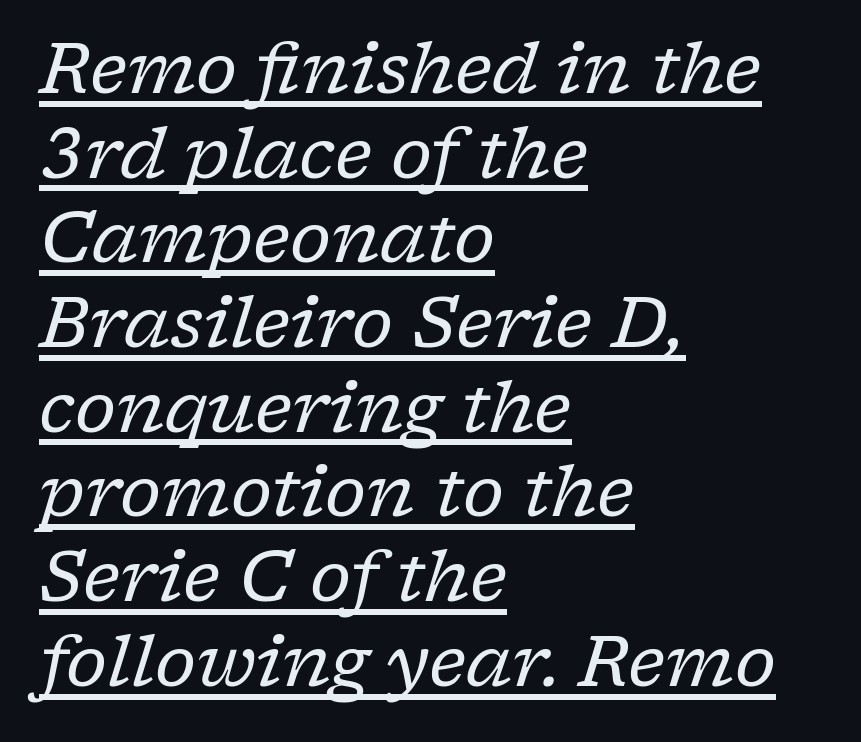
Q: Is the text bold? A: No.
Q: Is the text italic (slanted)? A: Yes, it leans right by about 17 degrees.
Q: Is the typeface a serif or a sans-serif typeface? A: Serif.
Q: Is the text underlined? A: Yes.
Q: How is the paragraph aligned? A: Left-aligned.
Q: Is the spacing between letters normal or unusually wide? A: Normal.
Q: Width (condensed, normal, or wide)? A: Normal.
Q: Stroke contrast? A: Low.
Q: x-height? A: Medium.
Q: Monospaced? A: No.
